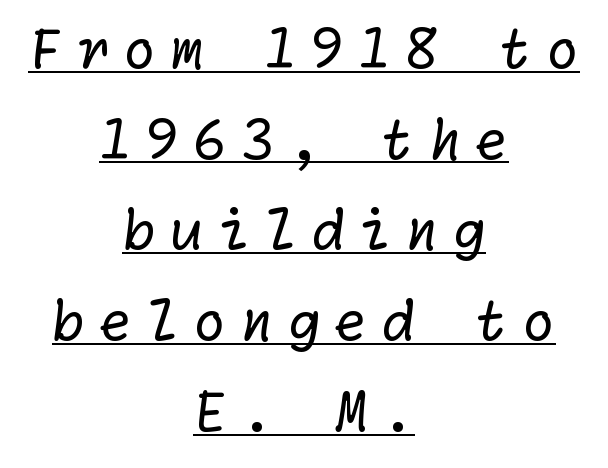
The image shows 54 px regular-weight sans-serif type; set centered, normal line spacing (1.68x), unusually wide letter spacing (+0.25 em), underlined; low stroke contrast and a medium x-height.
